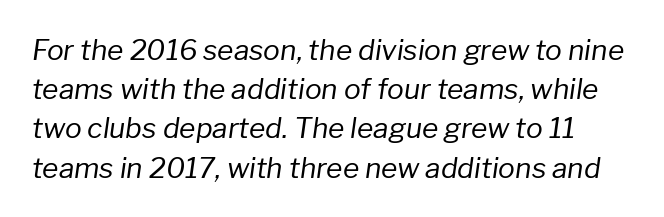
You could not count columns in this text — the font is proportionally spaced. Nothing unusual about the tracking: characters are spaced as the font intends. This is oblique type, the kind used for emphasis or titles. Compared with typical paragraphs, the rows here are spaced about the same. Is the stroke heavy? The answer is a plain regular-or-lighter.
